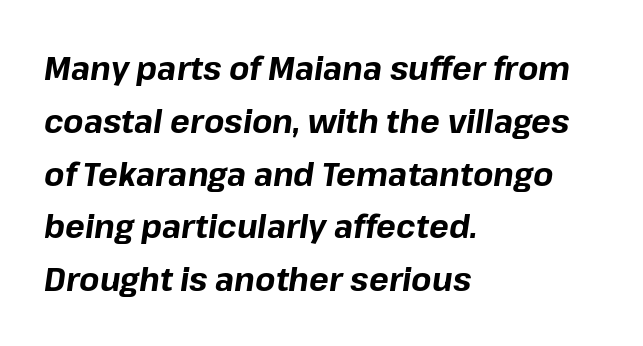
Descender tails drop into unmarked territory. Is the type slanted? Yes — the strokes lean at a clear angle. The rendering uses a bold face; every stroke is thick and dark. Caption: multi-line text, flush left, ragged right. Honestly, the letter spacing is just normal — you wouldn't notice it. Reading down the column, the eye jumps a familiar distance to each next line.
